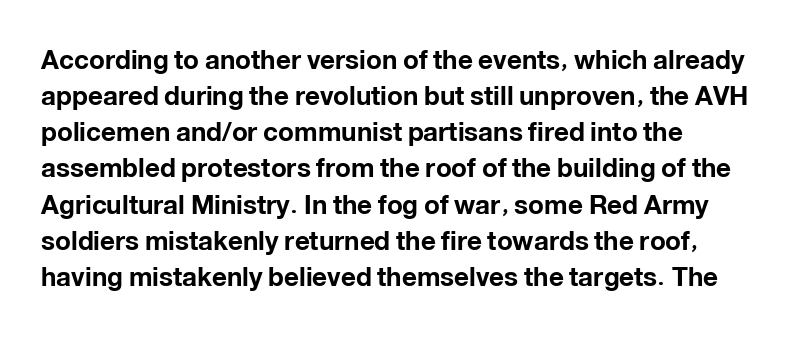
Q: Is the text bold? A: Yes.
Q: Is the text italic (slanted)? A: No, it is upright.
Q: Is the text underlined? A: No.
Q: Is the spacing between letters normal or unusually wide? A: Normal.
Q: Is the spacing between lines tight, normal or loose? A: Normal.
